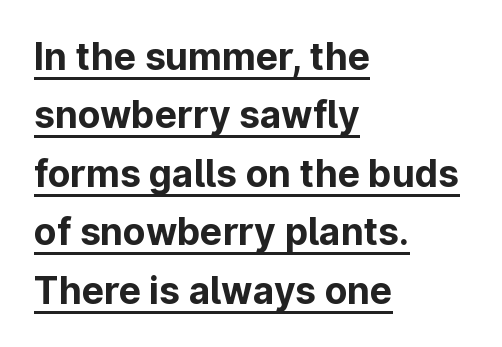
Examine the stroke ends and you'll find no serifs. Looks like regular typesetting: each glyph gets only the width it needs. The sample has been set heavy, in full bold. This sample carries an underscore along the baseline area. The rendering keeps characters at their native spacing. The compositor pushed each line to the left boundary.
